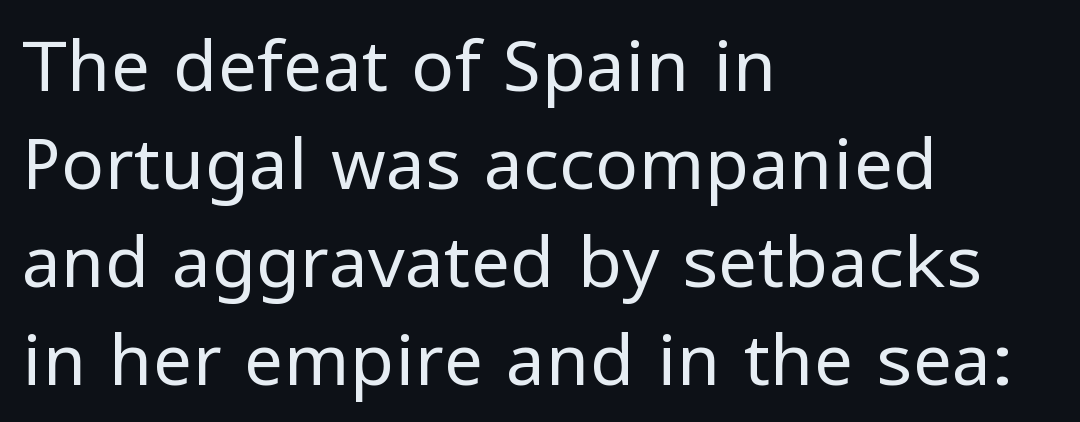
Q: Is the text bold? A: No.
Q: Is the text italic (slanted)? A: No, it is upright.
Q: Is the typeface a serif or a sans-serif typeface? A: Sans-serif.
Q: Is the text underlined? A: No.
Q: How is the paragraph aligned? A: Left-aligned.
Q: Is the spacing between letters normal or unusually wide? A: Normal.
Q: Is the spacing between lines tight, normal or loose? A: Normal.
Q: Width (condensed, normal, or wide)? A: Normal.
Q: Stroke contrast? A: Low.
Q: x-height? A: Medium.
Q: Monospaced? A: No.
